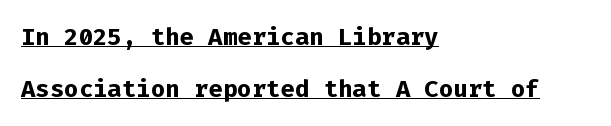
Students, observe: this is what heavily led, spacious text looks like. These lines carry a lot of weight — the face is fully bold. The lines in this sample share a left origin and differ only in where they stop. Italic: no, the glyphs are upright roman. The tracking reads as untouched default to a designer's eye. The sample's only ornament is a line tracing under the words.
